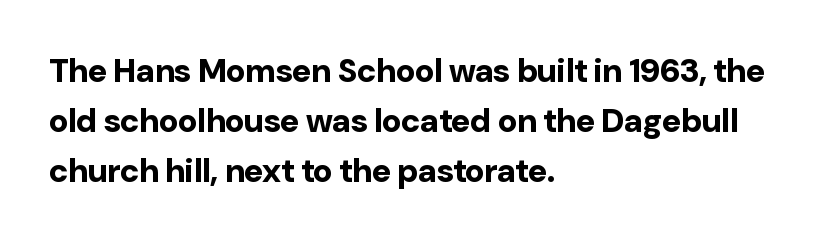
Q: Is the text bold? A: Yes.
Q: Is the text italic (slanted)? A: No, it is upright.
Q: Is the typeface a serif or a sans-serif typeface? A: Sans-serif.
Q: Is the text underlined? A: No.
Q: How is the paragraph aligned? A: Left-aligned.
Q: Is the spacing between letters normal or unusually wide? A: Normal.
Q: Is the spacing between lines tight, normal or loose? A: Normal.
Q: Width (condensed, normal, or wide)? A: Normal.
Q: Stroke contrast? A: Low.
Q: x-height? A: Medium.
Q: Monospaced? A: No.
